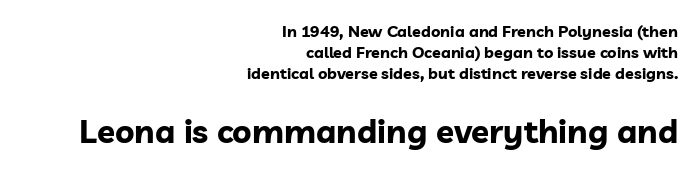
{"serif": "no", "italic": "no", "bold": "yes", "weight": "bold", "width": "normal", "stroke_contrast": "low", "x_height": "medium", "monospaced": "no", "underline": "no", "align": "right", "line_spacing": "normal", "line_spacing_ratio": 1.31, "letter_spacing": "normal", "letter_spacing_em": 0.0, "larger_block": "second", "size_ratio": 2.06, "glyph_px": 33}
